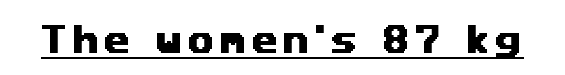
A typesetter would label this face a sans. Think of a printed novel: that variable character pitch is what you see here. A rule runs beneath these lines of type.
